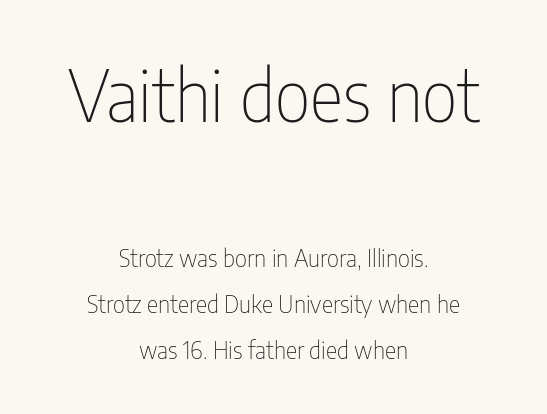
The image shows 71 px thin, condensed sans-serif type, upright; set centered, loose line spacing (1.93x), normal letter spacing, not underlined; the first (top) block is 2.96x larger; low stroke contrast and a medium x-height.
